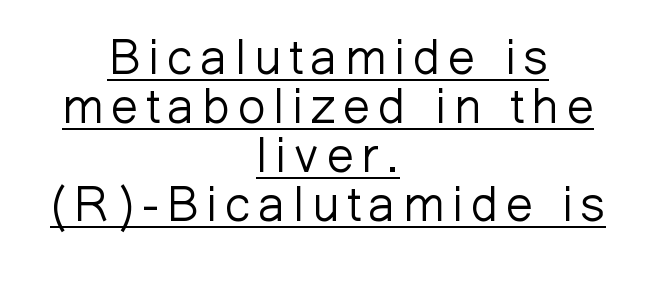
The image shows 49 px light sans-serif type, upright; set centered, tight line spacing (1.0x), underlined; low stroke contrast and a medium x-height.
